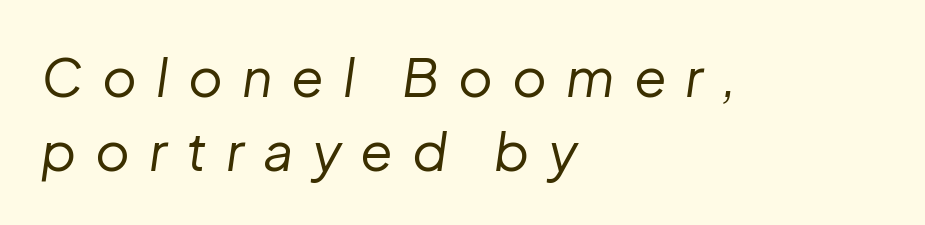
Q: Is the text bold? A: No.
Q: Is the text italic (slanted)? A: Yes, it leans right by about 8 degrees.
Q: Is the text underlined? A: No.
Q: How is the paragraph aligned? A: Left-aligned.
Q: Is the spacing between letters normal or unusually wide? A: Unusually wide.
Q: Is the spacing between lines tight, normal or loose? A: Normal.
Q: Width (condensed, normal, or wide)? A: Normal.
Q: Stroke contrast? A: Low.
Q: x-height? A: Medium.
Q: Monospaced? A: No.
